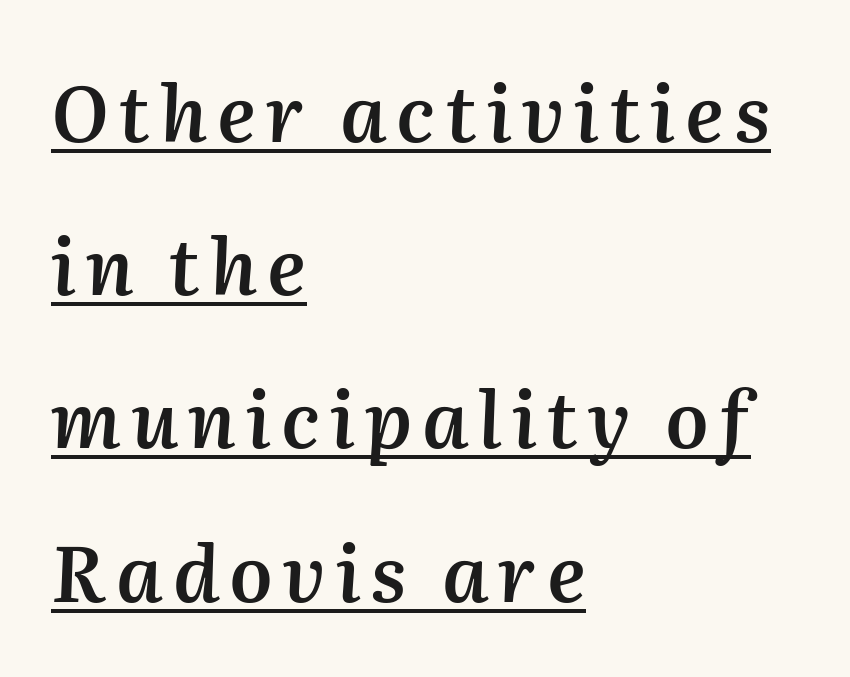
{"italic": "yes", "lean": "right", "slant_degrees": 2, "bold": "semi", "weight": "semibold", "width": "normal", "stroke_contrast": "medium", "x_height": "medium", "monospaced": "no", "underline": "yes", "align": "left", "line_spacing": "loose", "line_spacing_ratio": 1.99, "glyph_px": 77}
